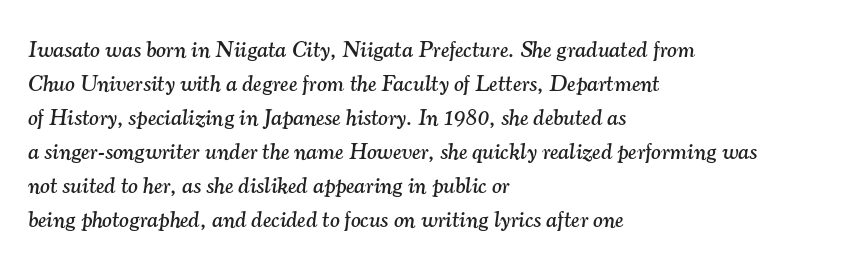
{"italic": "yes", "lean": "right", "slant_degrees": 7, "underline": "no", "align": "left", "line_spacing": "normal", "line_spacing_ratio": 1.48, "letter_spacing": "normal", "letter_spacing_em": 0.0, "glyph_px": 23}
